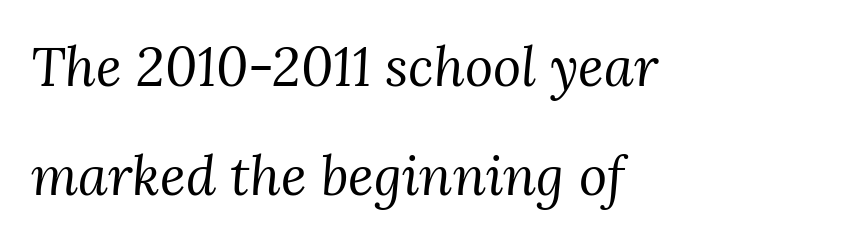
{"serif": "yes", "italic": "yes", "lean": "right", "slant_degrees": 3, "bold": "no", "weight": "regular", "width": "normal", "stroke_contrast": "medium", "x_height": "medium", "monospaced": "no", "underline": "no", "align": "left", "line_spacing": "loose", "line_spacing_ratio": 2.01, "letter_spacing": "normal", "letter_spacing_em": 0.0, "glyph_px": 54}
